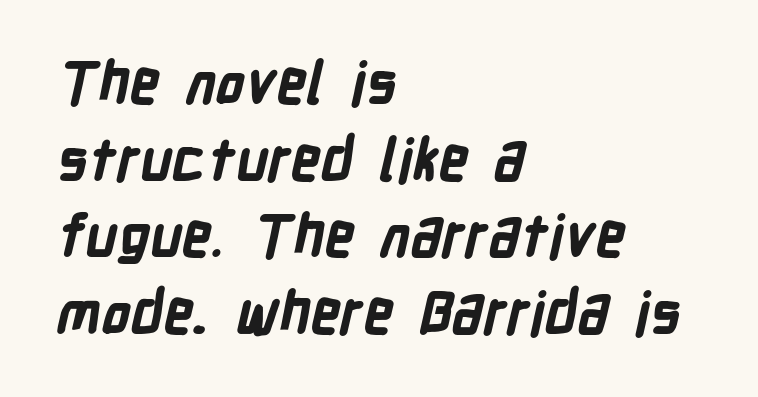
The image shows 58 px bold, condensed sans-serif type; set left-aligned, normal line spacing (1.32x), normal letter spacing, not underlined; low stroke contrast and a medium x-height.
